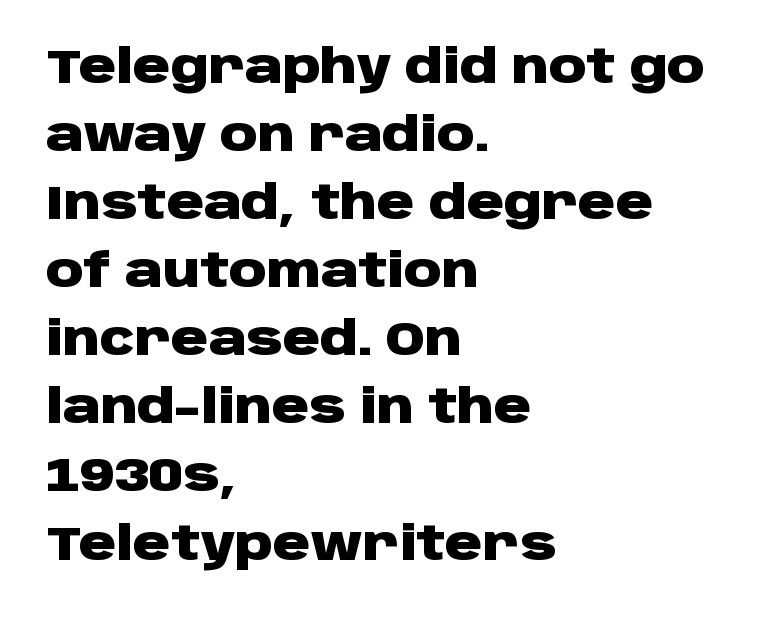
Q: Is the text bold? A: Yes.
Q: Is the text italic (slanted)? A: No, it is upright.
Q: Is the typeface a serif or a sans-serif typeface? A: Sans-serif.
Q: Is the text underlined? A: No.
Q: How is the paragraph aligned? A: Left-aligned.
Q: Is the spacing between letters normal or unusually wide? A: Normal.
Q: Is the spacing between lines tight, normal or loose? A: Normal.
Q: Width (condensed, normal, or wide)? A: Wide.
Q: Stroke contrast? A: Low.
Q: x-height? A: Large.
Q: Monospaced? A: No.
